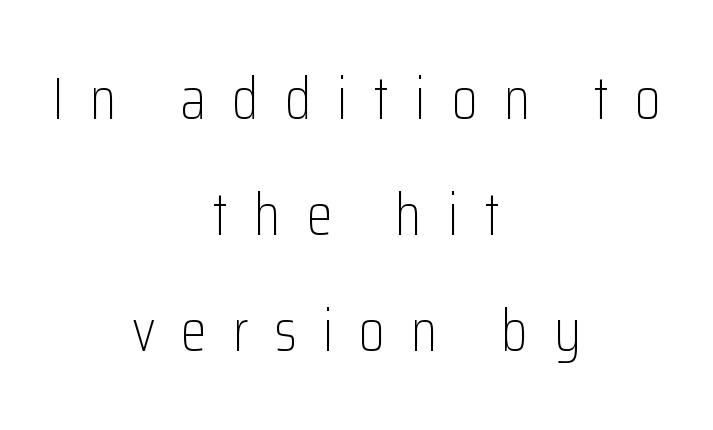
{"serif": "no", "italic": "no", "bold": "no", "weight": "light", "width": "condensed", "stroke_contrast": "low", "x_height": "medium", "monospaced": "no", "underline": "no", "align": "center", "line_spacing": "loose", "line_spacing_ratio": 1.97, "letter_spacing": "wide", "letter_spacing_em": 0.44, "glyph_px": 59}
